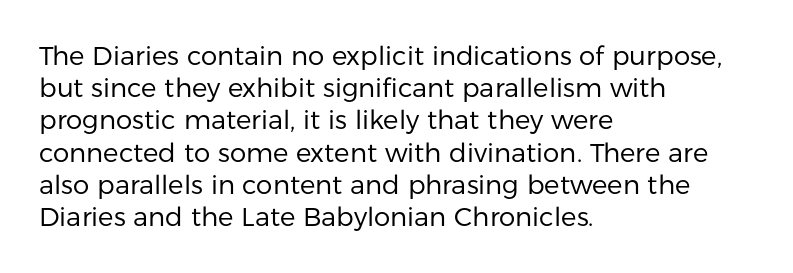
{"italic": "no", "bold": "no", "underline": "no", "align": "left", "line_spacing_ratio": 1.24, "letter_spacing": "normal", "letter_spacing_em": 0.0, "glyph_px": 26}
